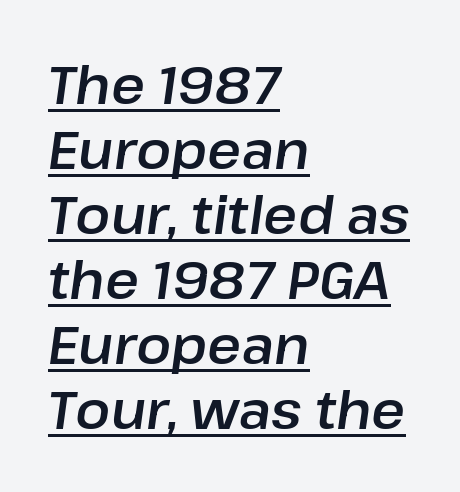
{"italic": "yes", "lean": "right", "slant_degrees": 8, "width": "normal", "stroke_contrast": "low", "x_height": "medium", "monospaced": "no", "underline": "yes", "align": "left", "line_spacing": "normal", "line_spacing_ratio": 1.25, "letter_spacing": "normal", "letter_spacing_em": 0.0, "glyph_px": 52}
